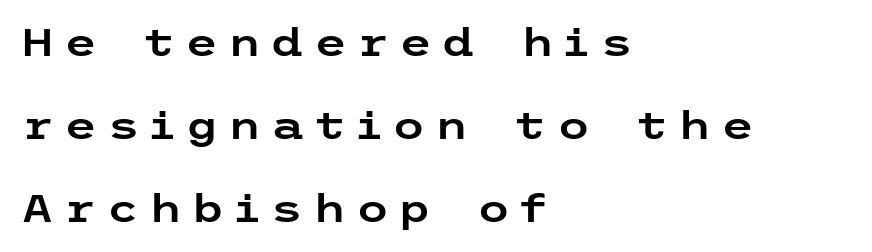
Ordinary non-slanted type is in use. One-word summary of the alignment: left. This sample trades compactness for vertical openness between lines. I'd call this a sans setting — the letters go barefoot. Observe the wide spacing: letters keep a clear distance from each other. Words float on clear page, feet unadorned.
